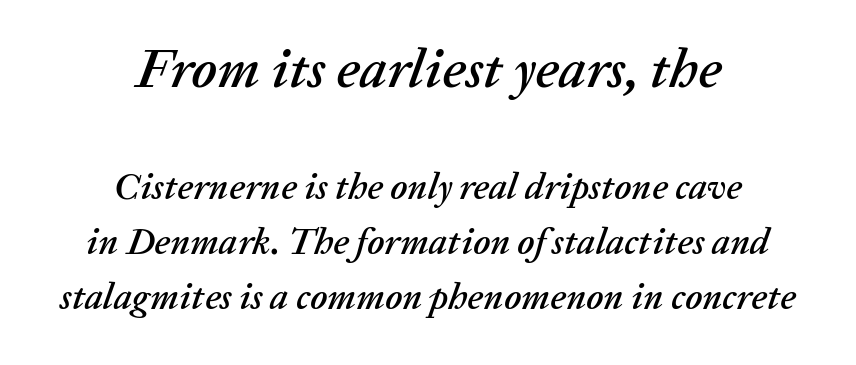
Q: Is the text italic (slanted)? A: Yes, it leans right by about 20 degrees.
Q: Is the text underlined? A: No.
Q: How is the paragraph aligned? A: Centered.
Q: Is the spacing between letters normal or unusually wide? A: Normal.
Q: Is the spacing between lines tight, normal or loose? A: Normal.
Q: Which block of text is set in a larger size, the first (top) or the second (bottom)? A: The first (top) one.
Q: Width (condensed, normal, or wide)? A: Normal.
Q: Stroke contrast? A: Low.
Q: x-height? A: Medium.
Q: Monospaced? A: No.
